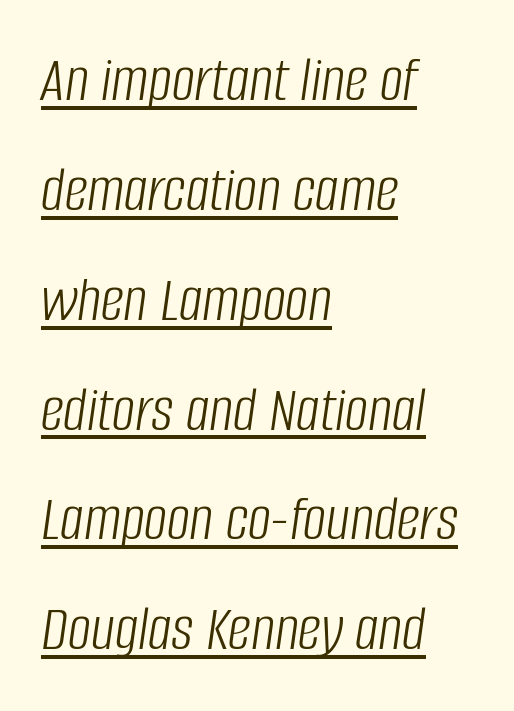
{"italic": "yes", "lean": "right", "slant_degrees": 8, "bold": "no", "weight": "light", "width": "condensed", "stroke_contrast": "low", "x_height": "large", "monospaced": "no", "underline": "yes", "align": "left", "line_spacing": "normal", "line_spacing_ratio": 1.69, "letter_spacing": "normal", "letter_spacing_em": 0.0, "glyph_px": 65}
